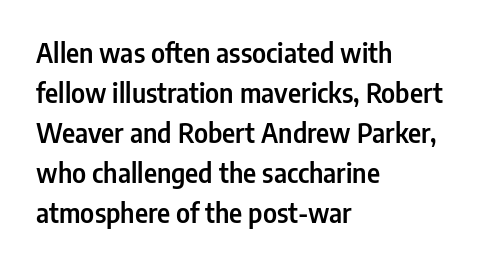
The image shows 26 px text type, upright; set left-aligned, normal line spacing (1.54x), normal letter spacing, not underlined.
